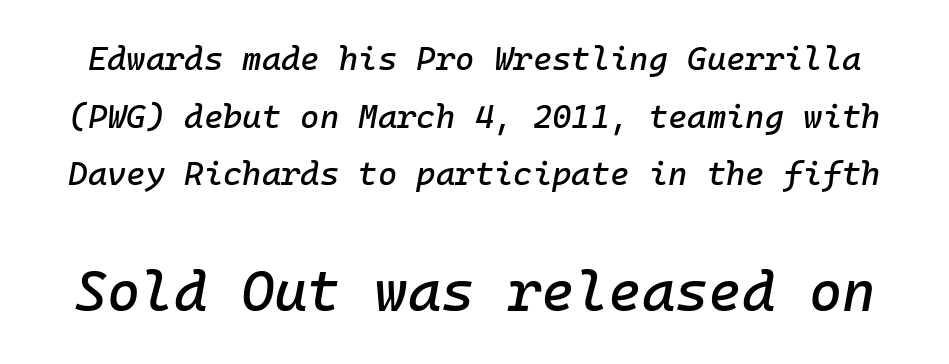
Think of a typewriter: that constant character pitch is what you see here. The line texture is even and compact thanks to regular tracking. Clear beneath every line of the passage. Emphasis-style slanted type is in use.
